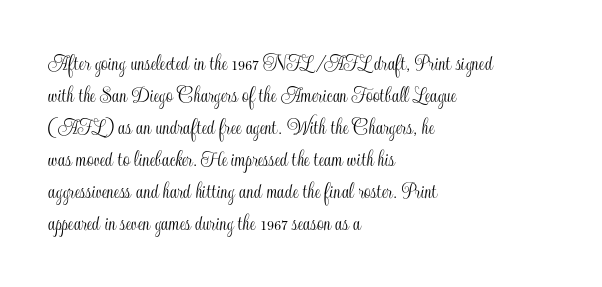
Q: Is the text italic (slanted)? A: Yes.
Q: Is the text underlined? A: No.
Q: How is the paragraph aligned? A: Left-aligned.
Q: Is the spacing between letters normal or unusually wide? A: Normal.
Q: Is the spacing between lines tight, normal or loose? A: Normal.
